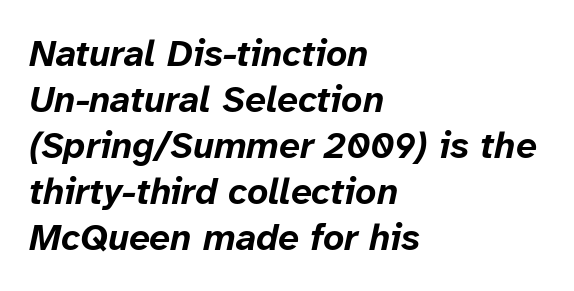
{"italic": "yes", "lean": "right", "slant_degrees": 12, "bold": "yes", "weight": "bold", "width": "normal", "stroke_contrast": "low", "x_height": "medium", "monospaced": "no", "underline": "no", "align": "left", "line_spacing_ratio": 1.24, "letter_spacing": "normal", "letter_spacing_em": 0.0, "glyph_px": 37}
